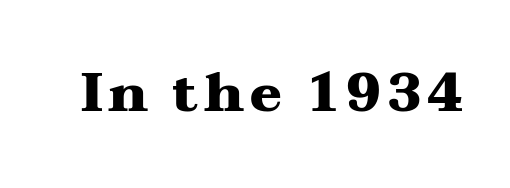
Q: Is the text bold? A: Yes.
Q: Is the text italic (slanted)? A: No, it is upright.
Q: Is the typeface a serif or a sans-serif typeface? A: Serif.
Q: Is the text underlined? A: No.
Q: Width (condensed, normal, or wide)? A: Wide.
Q: Stroke contrast? A: Medium.
Q: x-height? A: Medium.
Q: Monospaced? A: No.
